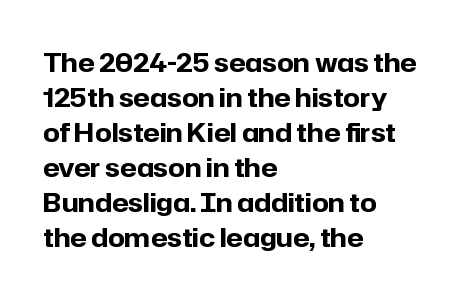
{"italic": "no", "bold": "yes", "underline": "no", "align": "left", "line_spacing": "normal", "line_spacing_ratio": 1.35, "letter_spacing": "normal", "letter_spacing_em": 0.0, "glyph_px": 26}
